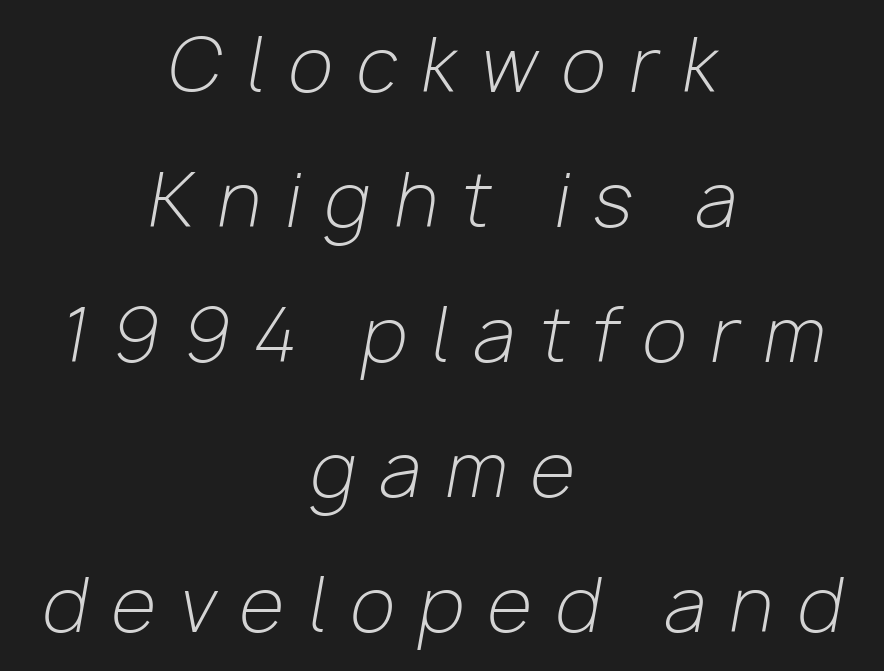
On a weight scale, this lands at 450 or below. Glyph-to-glyph distance is far greater than everyday printed text. Notice how the stems are inclined rather than vertical — that's the hallmark of italics. This rendering features lettering with no underline. The typesetter chose a symmetrical, centered arrangement here. This sample has the flowing, uneven cadence of proportional lettering.
